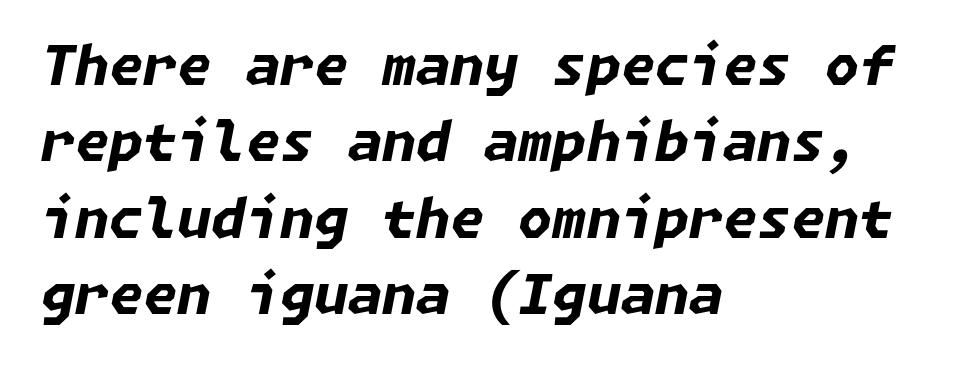
Q: Is the text bold? A: Yes.
Q: Is the text italic (slanted)? A: Yes, it leans right by about 11 degrees.
Q: Is the text underlined? A: No.
Q: How is the paragraph aligned? A: Left-aligned.
Q: Is the spacing between letters normal or unusually wide? A: Normal.
Q: Is the spacing between lines tight, normal or loose? A: Normal.
Q: Width (condensed, normal, or wide)? A: Normal.
Q: Stroke contrast? A: Low.
Q: x-height? A: Medium.
